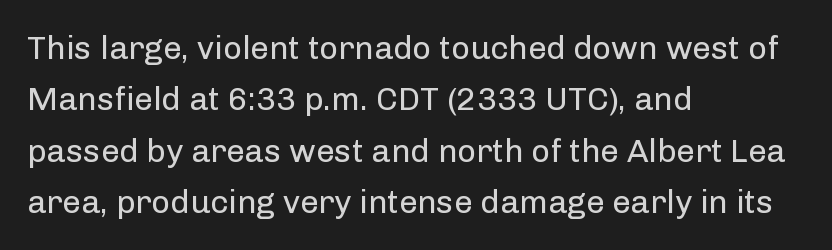
Posture: upright roman. Check under the words: just untouched page. No extra tracking has been applied to these lines. The space between consecutive lines is moderate.
